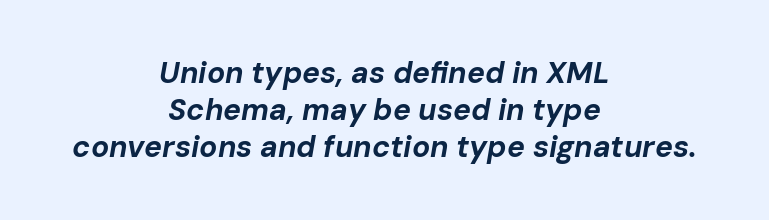
{"italic": "yes", "lean": "right", "slant_degrees": 10, "bold": "yes", "weight": "bold", "width": "normal", "stroke_contrast": "low", "x_height": "medium", "monospaced": "no", "underline": "no", "align": "center", "line_spacing_ratio": 1.23, "letter_spacing": "normal", "letter_spacing_em": 0.0, "glyph_px": 30}
